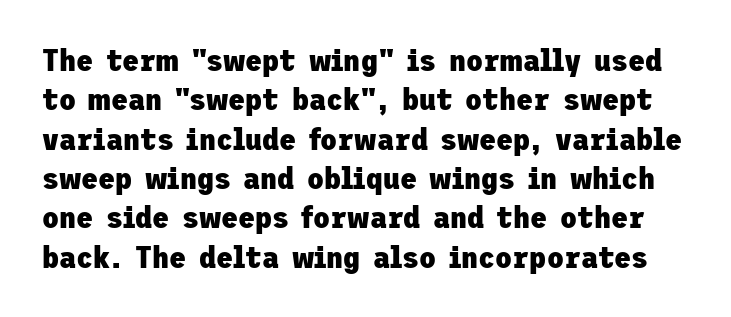
Is this a sans? Yes — the strokes have no serifs. Baseline-to-baseline distance is the conventional proportion of letter height. Weight: bold. The letters sit at their default tracking, neither squeezed nor spread. Clear beneath every line of the passage.
